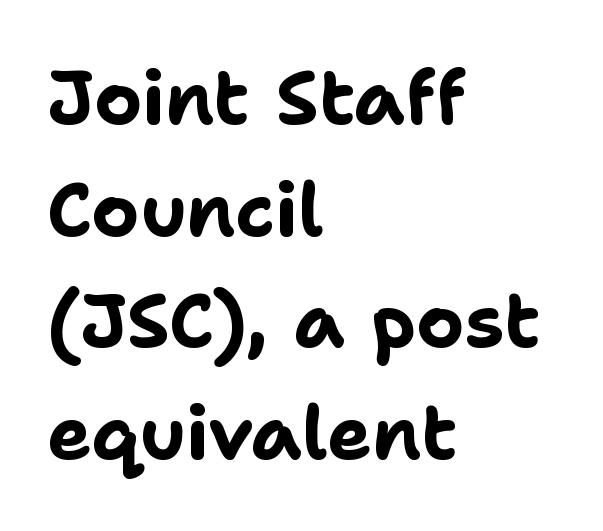
This is sans-serif lettering, the kind often seen on screens and signage. The ragged edge is on the right, which tells us the setting is flush left. Note the varied advance widths — an 'i' is clearly narrower than an 'm'. The type sits square on the baseline with zero lean.
